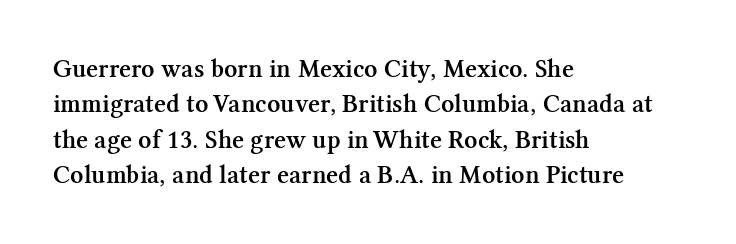
Quick note: underline off. Is the letter spacing exaggerated? No — it looks like the ordinary default. Each new line begins a customary step beneath the previous one. Its strokes are somewhat broadened, the hallmark of semibold type.
